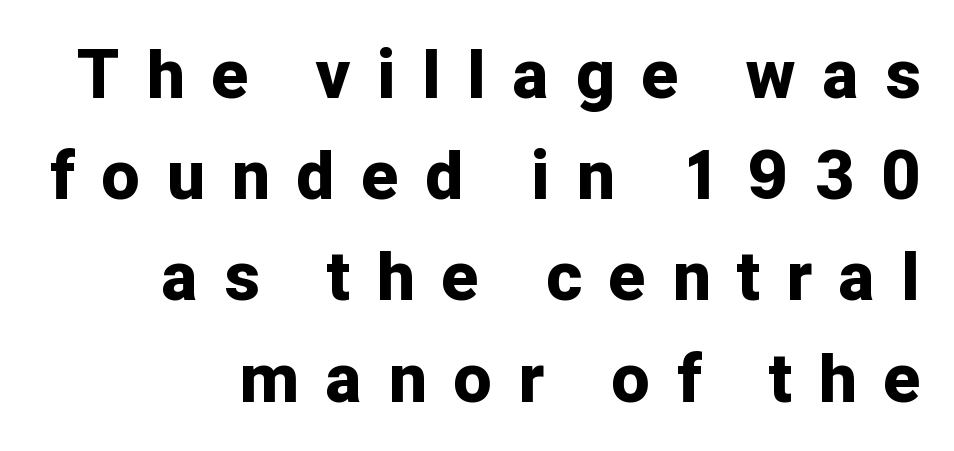
The image shows 67 px bold sans-serif type, upright; set right-aligned, normal line spacing (1.51x), unusually wide letter spacing (+0.41 em), not underlined; low stroke contrast and a medium x-height.
